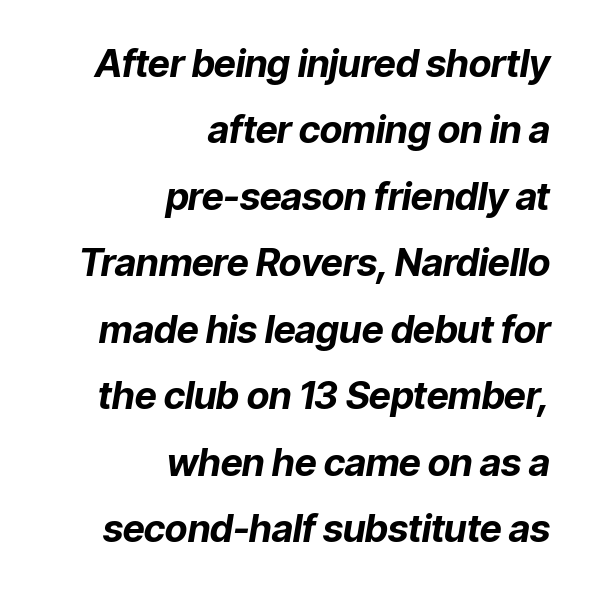
{"italic": "yes", "lean": "right", "slant_degrees": 9, "bold": "yes", "weight": "bold", "width": "normal", "stroke_contrast": "low", "x_height": "medium", "monospaced": "no", "underline": "no", "align": "right", "line_spacing_ratio": 1.75, "letter_spacing": "normal", "letter_spacing_em": 0.0, "glyph_px": 38}
